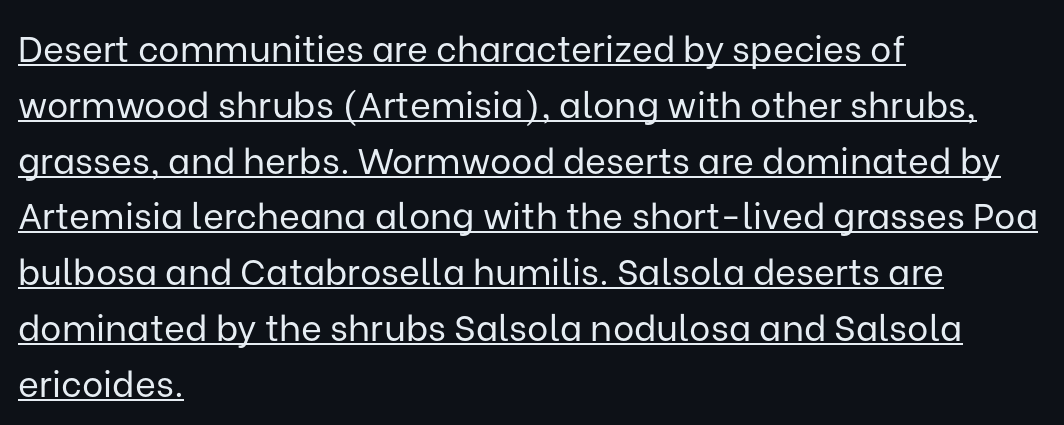
The image shows 36 px regular-weight sans-serif type, upright; set left-aligned, normal line spacing (1.55x), normal letter spacing, underlined; low stroke contrast and a medium x-height.
